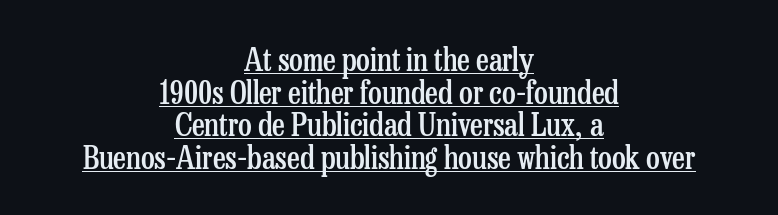
The image shows 31 px semibold, condensed serif type, upright; set centered, tight line spacing (1.05x), normal letter spacing, underlined; low stroke contrast and a medium x-height.
